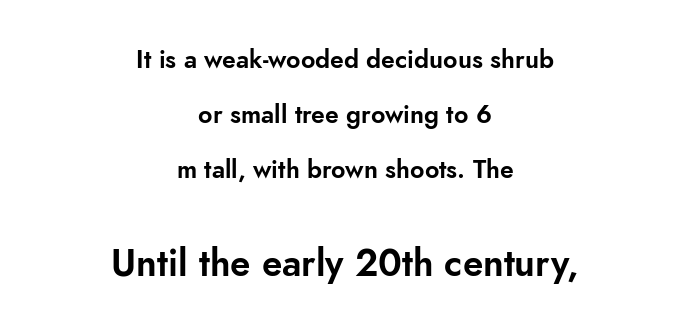
Q: Is the text italic (slanted)? A: No, it is upright.
Q: Is the typeface a serif or a sans-serif typeface? A: Sans-serif.
Q: Is the text underlined? A: No.
Q: How is the paragraph aligned? A: Centered.
Q: Is the spacing between letters normal or unusually wide? A: Normal.
Q: Is the spacing between lines tight, normal or loose? A: Loose.
Q: Which block of text is set in a larger size, the first (top) or the second (bottom)? A: The second (bottom) one.
Q: Width (condensed, normal, or wide)? A: Normal.
Q: Stroke contrast? A: Low.
Q: x-height? A: Small.
Q: Monospaced? A: No.
